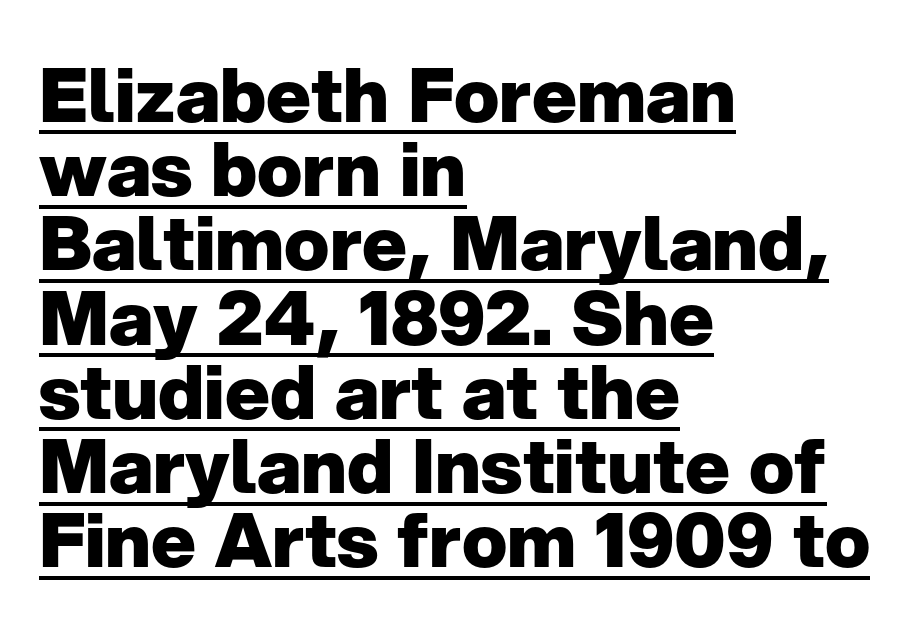
Q: Is the text bold? A: Yes.
Q: Is the text italic (slanted)? A: No, it is upright.
Q: Is the typeface a serif or a sans-serif typeface? A: Sans-serif.
Q: Is the text underlined? A: Yes.
Q: How is the paragraph aligned? A: Left-aligned.
Q: Is the spacing between letters normal or unusually wide? A: Normal.
Q: Is the spacing between lines tight, normal or loose? A: Tight.
Q: Width (condensed, normal, or wide)? A: Normal.
Q: Stroke contrast? A: Low.
Q: x-height? A: Medium.
Q: Monospaced? A: No.
